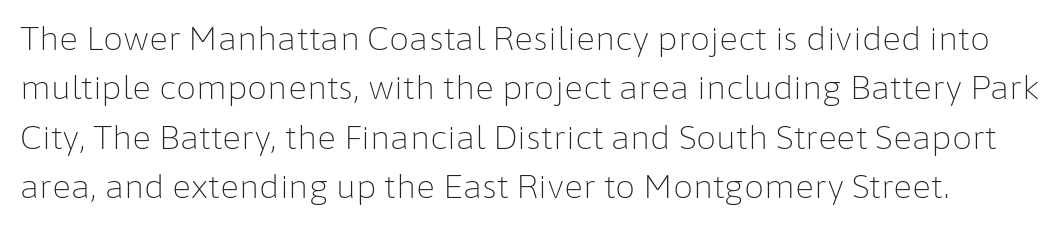
{"serif": "no", "italic": "no", "bold": "no", "weight": "light", "width": "normal", "stroke_contrast": "low", "x_height": "medium", "monospaced": "no", "underline": "no", "line_spacing": "normal", "line_spacing_ratio": 1.54, "letter_spacing": "normal", "letter_spacing_em": 0.0, "glyph_px": 32}
